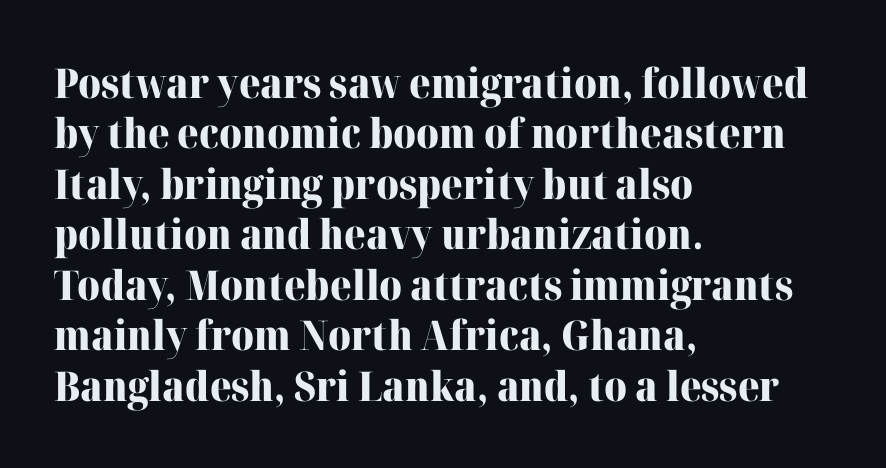
Q: Is the text bold? A: Yes.
Q: Is the text italic (slanted)? A: No, it is upright.
Q: Is the typeface a serif or a sans-serif typeface? A: Serif.
Q: Is the text underlined? A: No.
Q: How is the paragraph aligned? A: Left-aligned.
Q: Is the spacing between letters normal or unusually wide? A: Normal.
Q: Width (condensed, normal, or wide)? A: Normal.
Q: Stroke contrast? A: High.
Q: x-height? A: Medium.
Q: Monospaced? A: No.
